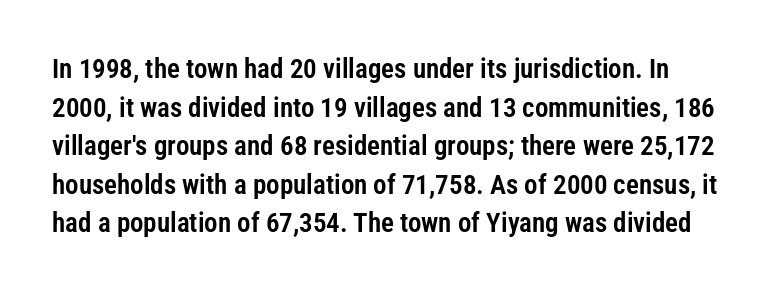
The image shows 27 px text type, upright; set normal line spacing (1.43x), normal letter spacing, not underlined.
